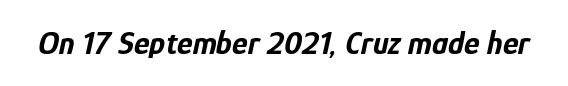
The image shows 33 px bold, condensed type, italic (leaning right); set normal letter spacing, not underlined; low stroke contrast and a medium x-height.
